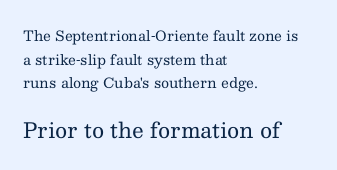
{"italic": "no", "bold": "no", "underline": "no", "align": "left", "line_spacing": "normal", "line_spacing_ratio": 1.69, "letter_spacing": "normal", "letter_spacing_em": 0.0, "larger_block": "second", "size_ratio": 1.5, "glyph_px": 21}
